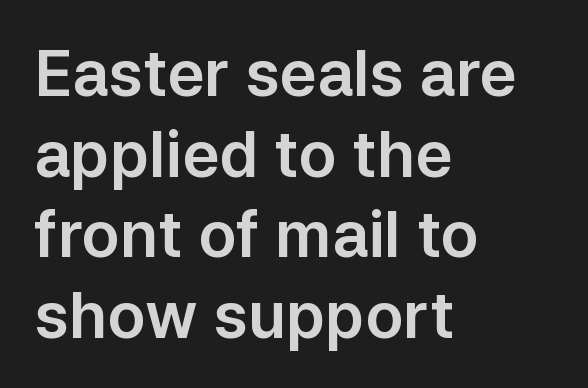
{"serif": "no", "italic": "no", "width": "normal", "stroke_contrast": "low", "x_height": "medium", "monospaced": "no", "underline": "no", "align": "left", "line_spacing": "normal", "line_spacing_ratio": 1.28, "letter_spacing": "normal", "letter_spacing_em": 0.0, "glyph_px": 63}
